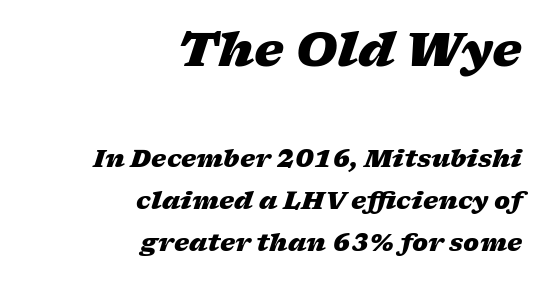
The lines in this sample share a right terminus and differ only in where they begin. The block sitting higher on the canvas is the one with enlarged characters. Each letter keeps its own natural width here, so spacing adapts to shape. Slant detected: the letters are inclined. Does the weight exceed regular? Yes, all the way to bold.
